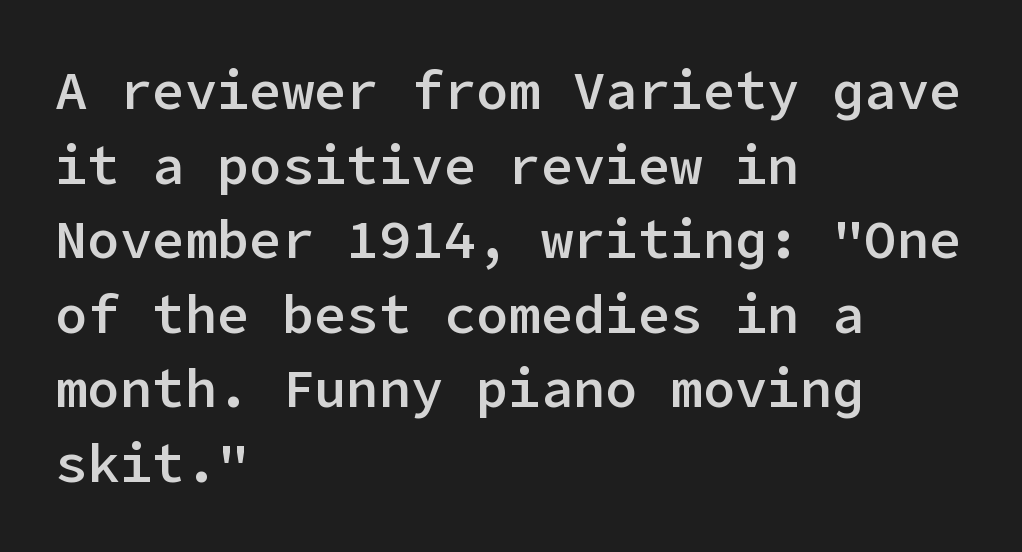
{"serif": "no", "italic": "no", "bold": "semi", "weight": "semibold", "width": "normal", "stroke_contrast": "low", "x_height": "medium", "underline": "no", "align": "left", "line_spacing": "normal", "line_spacing_ratio": 1.38, "letter_spacing": "normal", "letter_spacing_em": 0.0, "glyph_px": 54}
